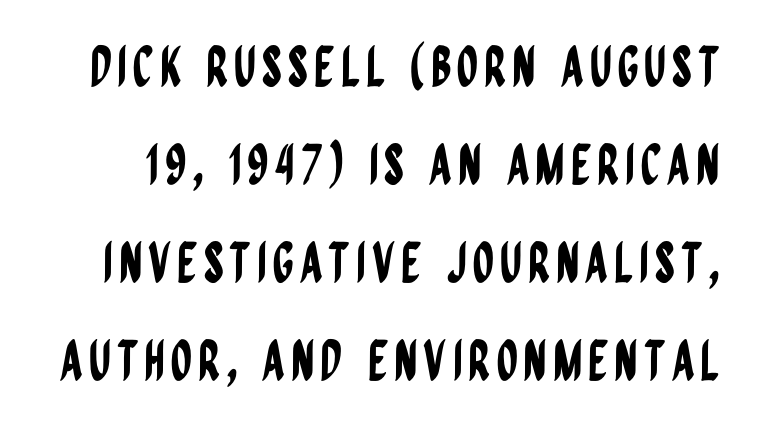
The image shows 55 px condensed sans-serif type, upright; set line spacing 1.78x, not underlined; low stroke contrast and a large x-height.
